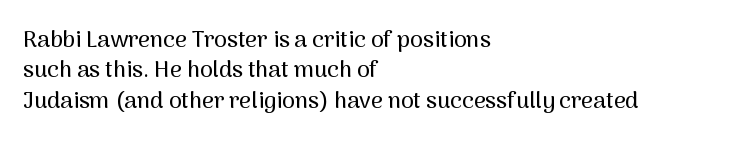
The face used here is rendered with its standard letterfit. These lines are set flush left with a ragged right edge. The glyphs are unaccompanied by any horizontal stroke below them. Normally led — the rows are evenly, conventionally spaced. Do the letters lean? They stand straight.
